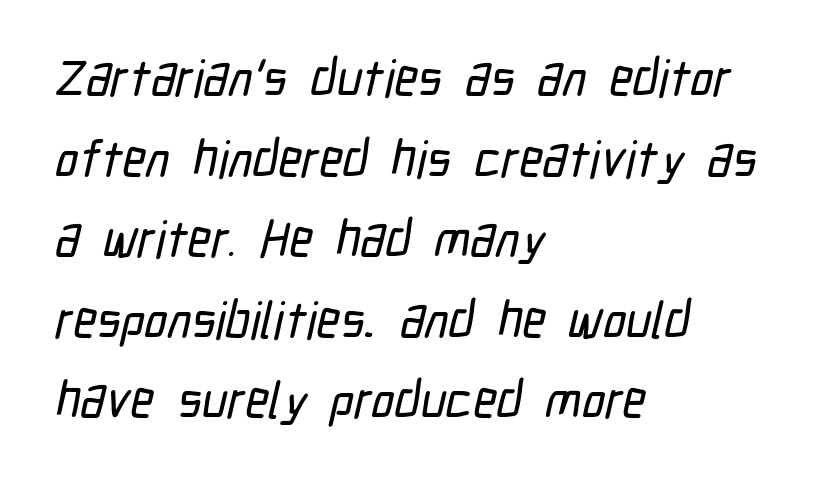
Q: Is the typeface a serif or a sans-serif typeface? A: Sans-serif.
Q: Is the text underlined? A: No.
Q: How is the paragraph aligned? A: Left-aligned.
Q: Is the spacing between letters normal or unusually wide? A: Normal.
Q: Is the spacing between lines tight, normal or loose? A: Normal.
Q: Width (condensed, normal, or wide)? A: Condensed.
Q: Stroke contrast? A: Low.
Q: x-height? A: Medium.
Q: Monospaced? A: No.
